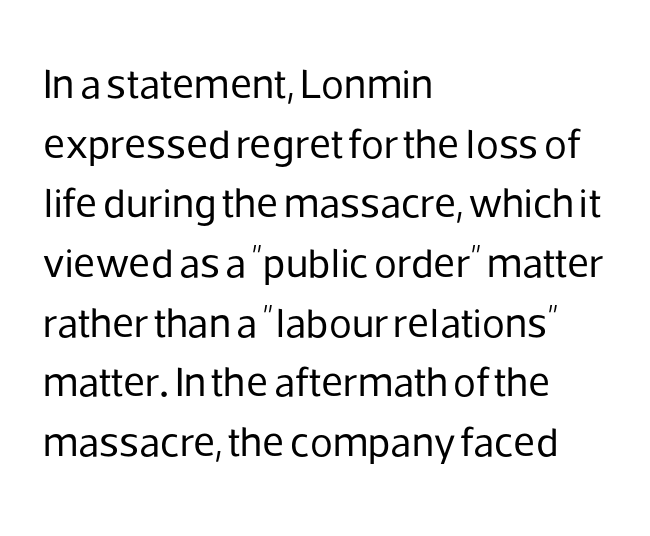
{"serif": "no", "italic": "no", "bold": "no", "weight": "regular", "width": "normal", "stroke_contrast": "low", "x_height": "medium", "monospaced": "no", "underline": "no", "align": "left", "line_spacing": "normal", "line_spacing_ratio": 1.42, "letter_spacing": "normal", "letter_spacing_em": 0.0, "glyph_px": 42}
